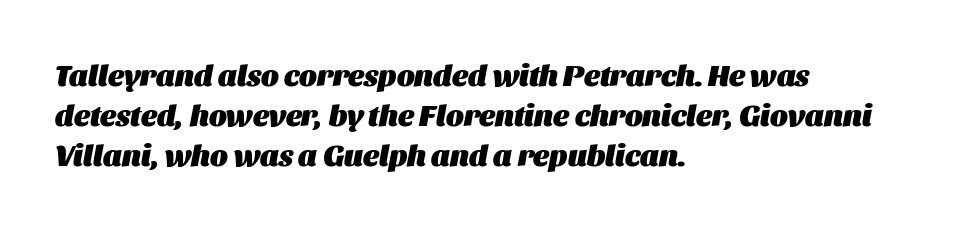
Q: Is the text bold? A: Yes.
Q: Is the text italic (slanted)? A: Yes, it leans right by about 11 degrees.
Q: Is the text underlined? A: No.
Q: How is the paragraph aligned? A: Left-aligned.
Q: Is the spacing between letters normal or unusually wide? A: Normal.
Q: Is the spacing between lines tight, normal or loose? A: Normal.
Q: Width (condensed, normal, or wide)? A: Normal.
Q: Stroke contrast? A: Medium.
Q: x-height? A: Large.
Q: Monospaced? A: No.
